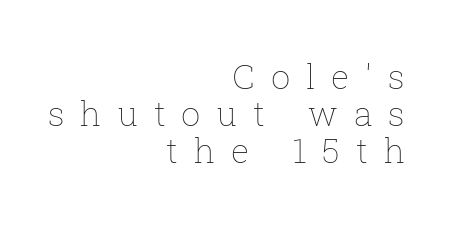
Successive baselines arrive quickly, one right under another. Compared with a flush-left layout, this one pins lines to the opposite, right side. Weight: regular or lighter. The face used here is proportionally spaced, like ordinary book or web type. Nope, not italic — everything's standing straight. Words float on clear page, feet unadorned.
